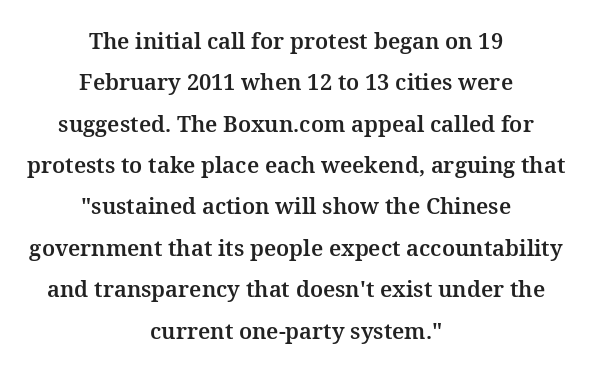
This is the regular roman posture of the typeface. Where is the straight margin? There isn't one; the lines are centered. In terms of letterspacing, this is plain default setting. The foot of each line stays bare and open.
